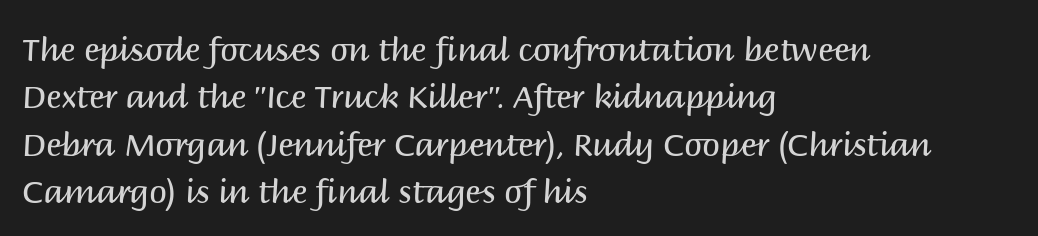
The rag falls on the right side of this text block. The block of text has a typical density, with ordinary space between rows. Underline: absent. A typesetter would call this zero additional tracking. Stroke thickness stays within the range of a standard reading face or lighter.
